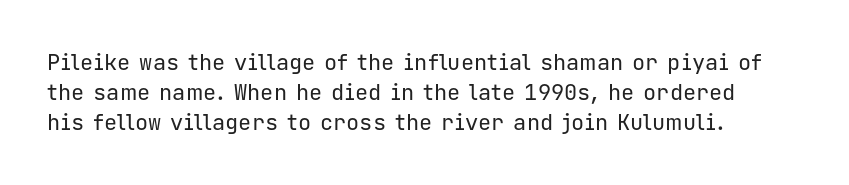
Q: Is the text bold? A: No.
Q: Is the text italic (slanted)? A: No, it is upright.
Q: Is the text underlined? A: No.
Q: How is the paragraph aligned? A: Left-aligned.
Q: Is the spacing between letters normal or unusually wide? A: Normal.
Q: Is the spacing between lines tight, normal or loose? A: Normal.
